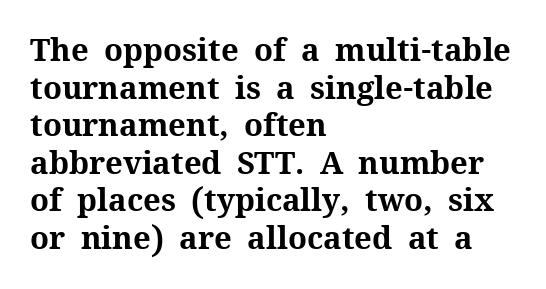
Q: Is the text bold? A: Yes.
Q: Is the text italic (slanted)? A: No, it is upright.
Q: Is the typeface a serif or a sans-serif typeface? A: Serif.
Q: Is the text underlined? A: No.
Q: How is the paragraph aligned? A: Left-aligned.
Q: Is the spacing between letters normal or unusually wide? A: Normal.
Q: Width (condensed, normal, or wide)? A: Normal.
Q: Stroke contrast? A: Medium.
Q: x-height? A: Medium.
Q: Monospaced? A: No.
